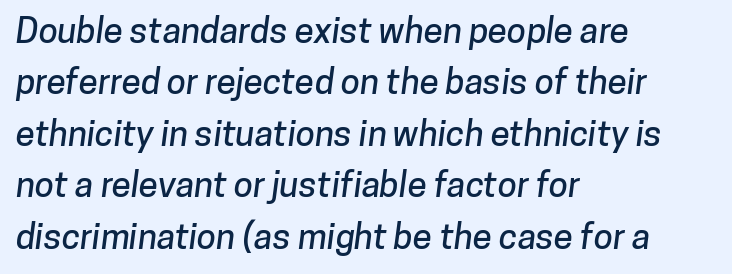
Does extra space separate the letters? No, they use regular spacing. The text was rendered using a sans face with plain stroke endings. Each row of text sits above clean, open space. Here the designer chose a conventional face with non-uniform glyph widths. Normally led — the rows are evenly, conventionally spaced.
